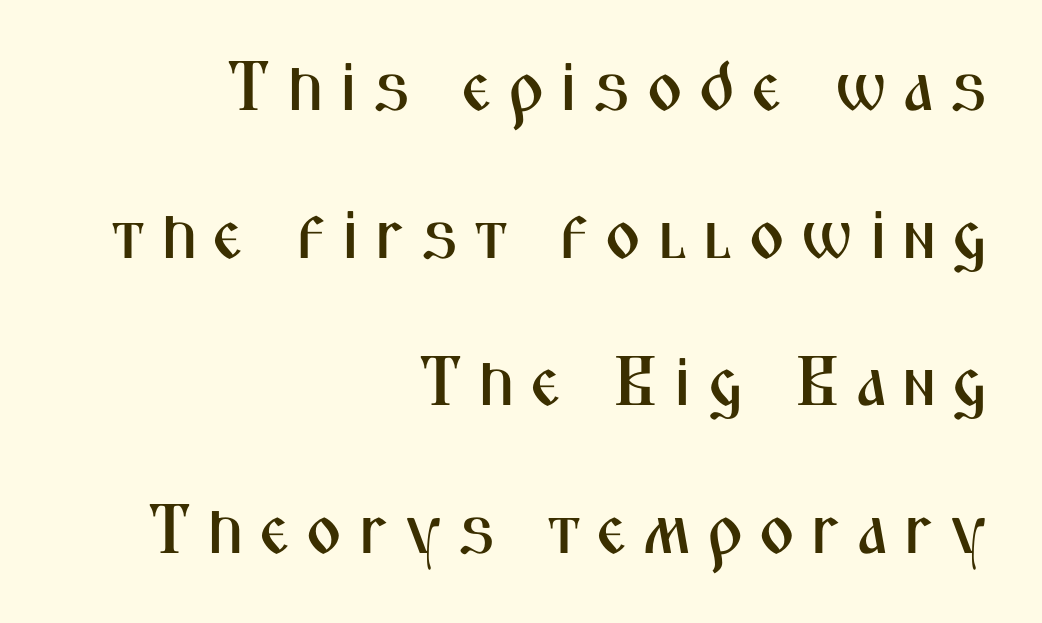
{"serif": "no", "italic": "no", "width": "condensed", "stroke_contrast": "medium", "x_height": "medium", "monospaced": "no", "underline": "no", "align": "right", "line_spacing": "loose", "line_spacing_ratio": 2.11, "letter_spacing": "wide", "letter_spacing_em": 0.21, "glyph_px": 70}
